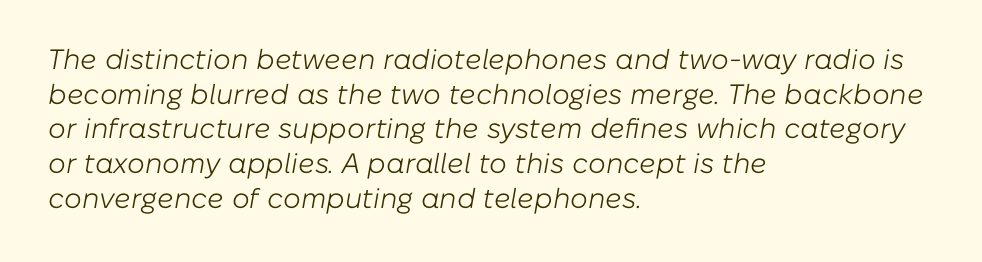
Q: Is the text bold? A: No.
Q: Is the text italic (slanted)? A: Yes, it leans right by about 10 degrees.
Q: Is the text underlined? A: No.
Q: How is the paragraph aligned? A: Left-aligned.
Q: Is the spacing between letters normal or unusually wide? A: Normal.
Q: Width (condensed, normal, or wide)? A: Normal.
Q: Stroke contrast? A: Low.
Q: x-height? A: Medium.
Q: Monospaced? A: No.
